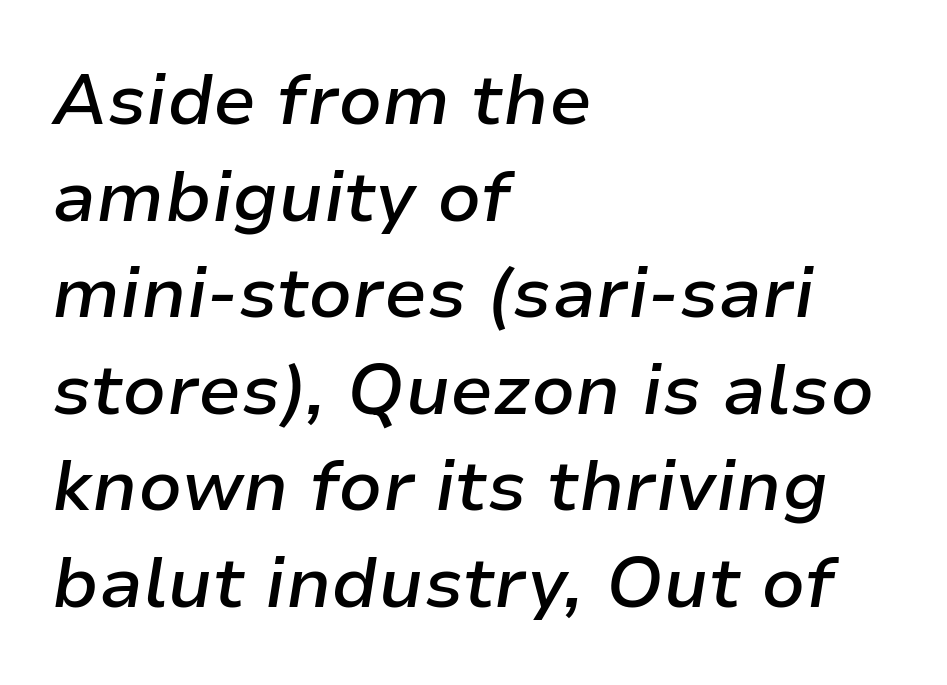
{"italic": "yes", "lean": "right", "slant_degrees": 9, "bold": "semi", "weight": "semibold", "width": "normal", "stroke_contrast": "low", "x_height": "medium", "monospaced": "no", "underline": "no", "align": "left", "line_spacing": "normal", "line_spacing_ratio": 1.36, "letter_spacing": "normal", "letter_spacing_em": 0.0, "glyph_px": 71}
